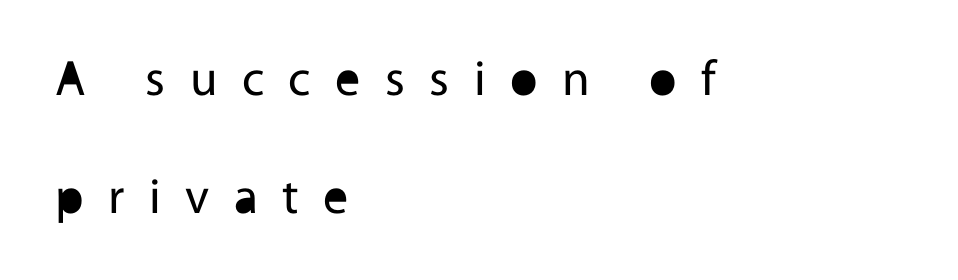
Q: Is the text bold? A: No.
Q: Is the text italic (slanted)? A: No, it is upright.
Q: Is the typeface a serif or a sans-serif typeface? A: Sans-serif.
Q: Is the text underlined? A: No.
Q: How is the paragraph aligned? A: Left-aligned.
Q: Is the spacing between letters normal or unusually wide? A: Unusually wide.
Q: Is the spacing between lines tight, normal or loose? A: Loose.
Q: Width (condensed, normal, or wide)? A: Normal.
Q: x-height? A: Medium.
Q: Monospaced? A: No.
